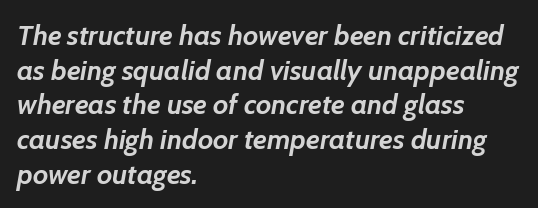
The image shows 28 px semibold type, italic (leaning right); set left-aligned, line spacing 1.24x, normal letter spacing, not underlined; low stroke contrast and a medium x-height.
